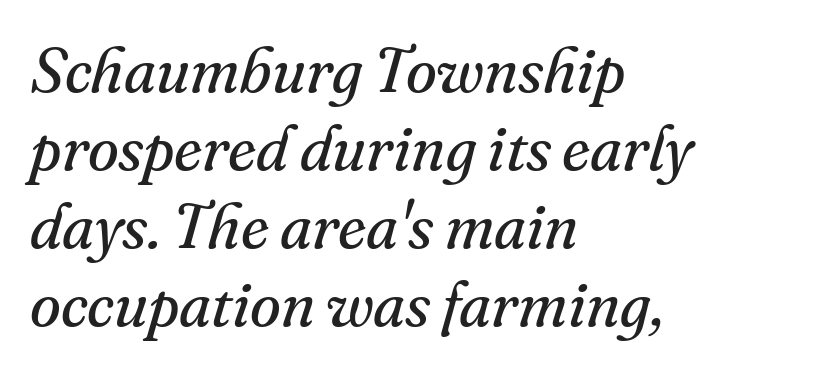
The image shows 63 px regular-weight serif type, italic (leaning right); set left-aligned, line spacing 1.24x, normal letter spacing, not underlined; medium stroke contrast and a small x-height.
